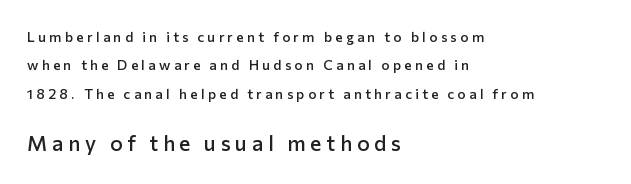
Q: Is the text bold? A: Semi-bold.
Q: Is the text italic (slanted)? A: No, it is upright.
Q: Is the text underlined? A: No.
Q: How is the paragraph aligned? A: Left-aligned.
Q: Is the spacing between letters normal or unusually wide? A: Unusually wide.
Q: Is the spacing between lines tight, normal or loose? A: Loose.
Q: Which block of text is set in a larger size, the first (top) or the second (bottom)? A: The second (bottom) one.
